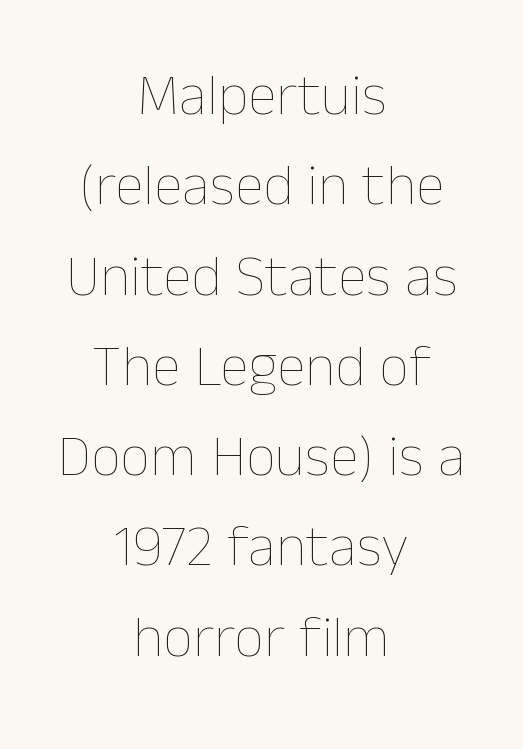
{"italic": "no", "bold": "no", "weight": "thin", "width": "normal", "stroke_contrast": "low", "x_height": "medium", "monospaced": "no", "underline": "no", "align": "center", "line_spacing": "normal", "line_spacing_ratio": 1.53, "letter_spacing": "normal", "letter_spacing_em": 0.0, "glyph_px": 59}
